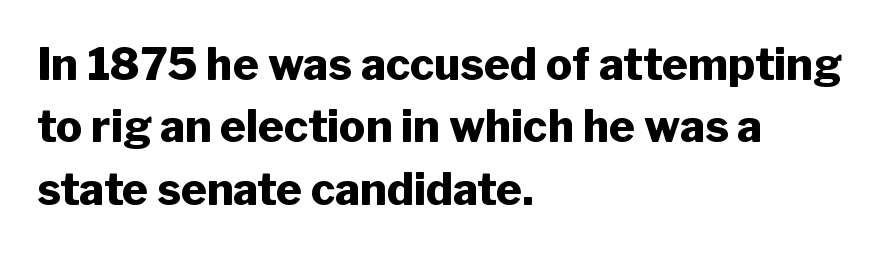
{"serif": "no", "italic": "no", "bold": "yes", "weight": "heavy", "width": "normal", "stroke_contrast": "low", "x_height": "medium", "monospaced": "no", "underline": "no", "align": "left", "line_spacing": "normal", "line_spacing_ratio": 1.42, "letter_spacing": "normal", "letter_spacing_em": 0.0, "glyph_px": 44}
